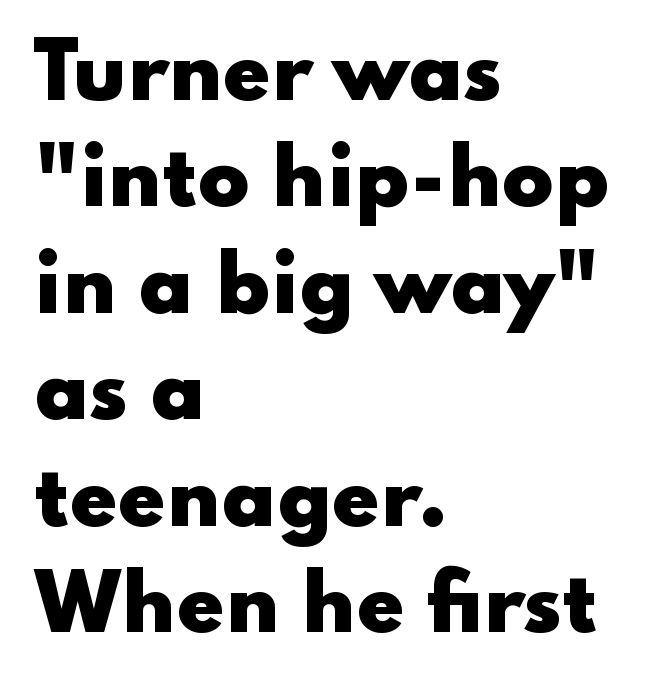
{"serif": "no", "italic": "no", "bold": "yes", "weight": "heavy", "width": "wide", "stroke_contrast": "low", "x_height": "small", "monospaced": "no", "underline": "no", "align": "left", "line_spacing": "normal", "line_spacing_ratio": 1.4, "letter_spacing": "normal", "letter_spacing_em": 0.0, "glyph_px": 76}
